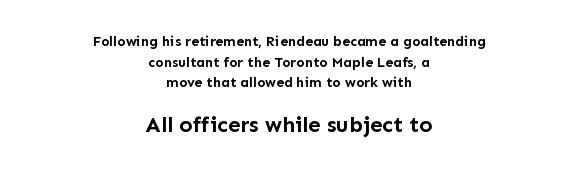
Here the second block reads like a headline and the first like body copy. Type without underlining. I'd describe the lettering as bold — thick and assertive. Spacing between characters is what you'd get straight out of the box. A centered setting, common on invitations and titles, is used for this passage.
